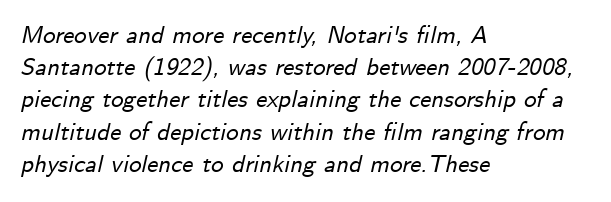
Q: Is the text italic (slanted)? A: Yes, it leans right by about 12 degrees.
Q: Is the text underlined? A: No.
Q: How is the paragraph aligned? A: Left-aligned.
Q: Is the spacing between letters normal or unusually wide? A: Normal.
Q: Is the spacing between lines tight, normal or loose? A: Normal.
